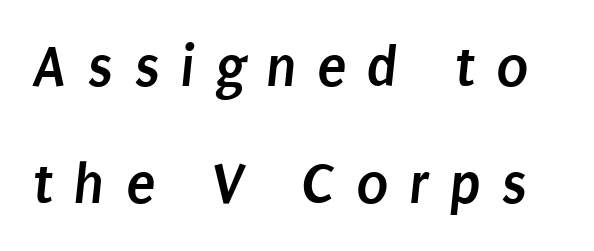
{"serif": "no", "bold": "yes", "weight": "semibold", "width": "condensed", "stroke_contrast": "low", "x_height": "large", "monospaced": "no", "underline": "no", "line_spacing": "loose", "line_spacing_ratio": 1.95, "letter_spacing": "wide", "letter_spacing_em": 0.34, "glyph_px": 60}
